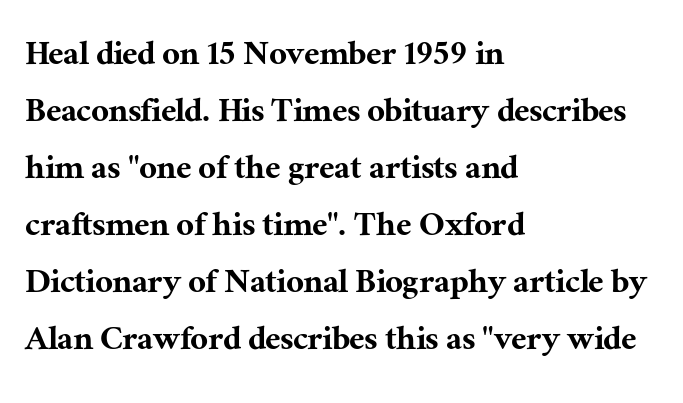
{"serif": "yes", "italic": "no", "width": "normal", "stroke_contrast": "medium", "x_height": "medium", "monospaced": "no", "underline": "no", "align": "left", "line_spacing": "normal", "line_spacing_ratio": 1.46, "letter_spacing": "normal", "letter_spacing_em": 0.0, "glyph_px": 39}
